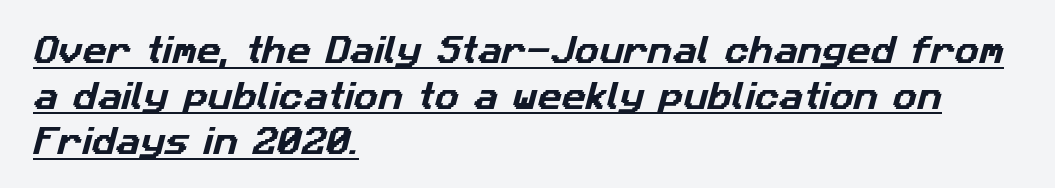
The tracking reads as untouched default to a designer's eye. Does the copy run flush right? No — it runs flush left. Look at the bottom of the vertical strokes: they stop flat, with no serifs. Baseline-to-baseline distance is the conventional proportion of letter height.
